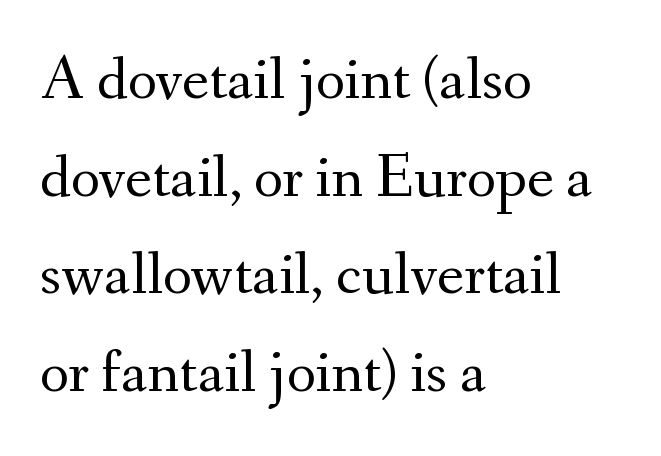
{"serif": "yes", "italic": "no", "bold": "no", "weight": "regular", "width": "normal", "stroke_contrast": "medium", "x_height": "small", "monospaced": "no", "underline": "no", "align": "left", "line_spacing": "normal", "line_spacing_ratio": 1.55, "letter_spacing": "normal", "letter_spacing_em": 0.0, "glyph_px": 63}
